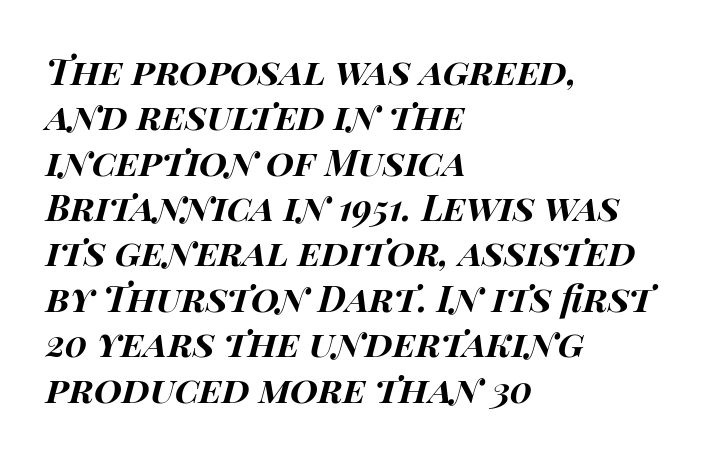
The image shows 36 px bold, wide type, italic (leaning right); set left-aligned, normal line spacing (1.26x), normal letter spacing, not underlined; high stroke contrast and a large x-height.
